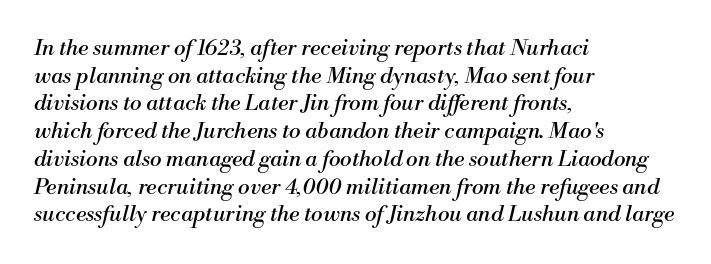
Q: Is the text bold? A: No.
Q: Is the text italic (slanted)? A: Yes, it leans right by about 13 degrees.
Q: Is the text underlined? A: No.
Q: How is the paragraph aligned? A: Left-aligned.
Q: Is the spacing between letters normal or unusually wide? A: Normal.
Q: Is the spacing between lines tight, normal or loose? A: Normal.
